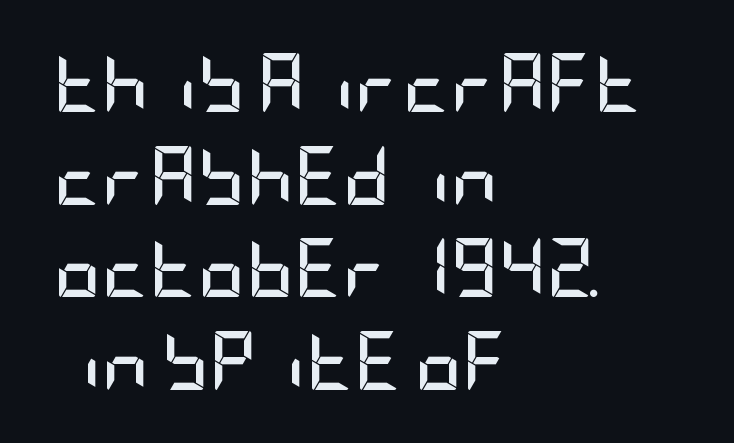
{"serif": "no", "italic": "no", "bold": "yes", "weight": "semibold", "width": "condensed", "stroke_contrast": "low", "x_height": "large", "underline": "no", "align": "left", "line_spacing": "normal", "line_spacing_ratio": 1.57, "letter_spacing": "normal", "letter_spacing_em": 0.0, "glyph_px": 59}
